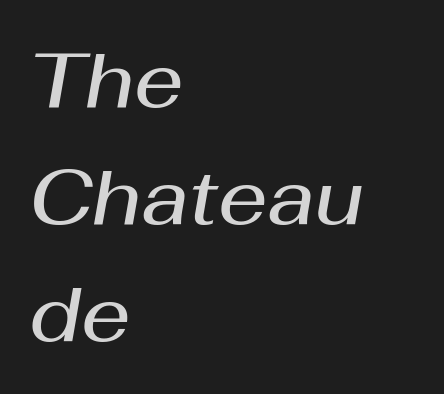
Q: Is the text bold? A: Semi-bold.
Q: Is the text italic (slanted)? A: Yes, it leans right by about 10 degrees.
Q: Is the text underlined? A: No.
Q: How is the paragraph aligned? A: Left-aligned.
Q: Is the spacing between letters normal or unusually wide? A: Normal.
Q: Is the spacing between lines tight, normal or loose? A: Normal.
Q: Width (condensed, normal, or wide)? A: Normal.
Q: Stroke contrast? A: Medium.
Q: x-height? A: Medium.
Q: Monospaced? A: No.
